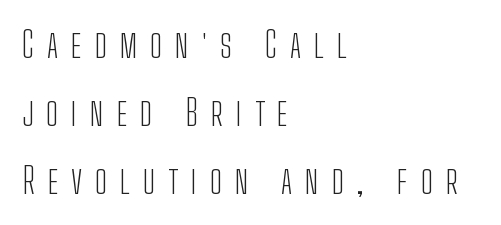
{"serif": "no", "italic": "no", "bold": "no", "weight": "light", "width": "condensed", "stroke_contrast": "low", "x_height": "medium", "monospaced": "no", "underline": "no", "align": "left", "line_spacing_ratio": 1.89, "letter_spacing": "wide", "letter_spacing_em": 0.36, "glyph_px": 36}
